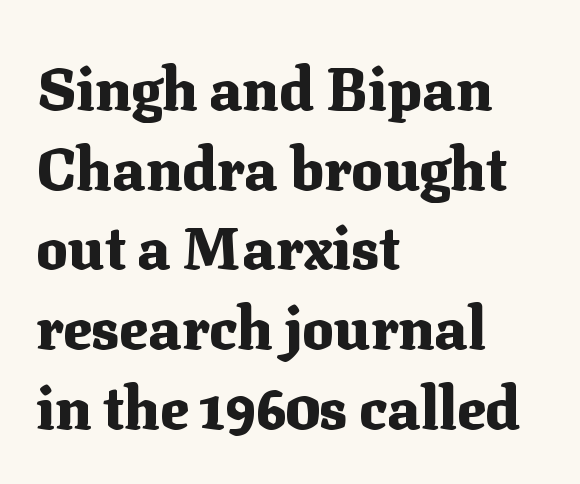
{"serif": "yes", "italic": "no", "bold": "yes", "weight": "heavy", "width": "normal", "stroke_contrast": "medium", "x_height": "medium", "monospaced": "no", "underline": "no", "align": "left", "line_spacing": "normal", "line_spacing_ratio": 1.35, "letter_spacing": "normal", "letter_spacing_em": 0.0, "glyph_px": 59}
